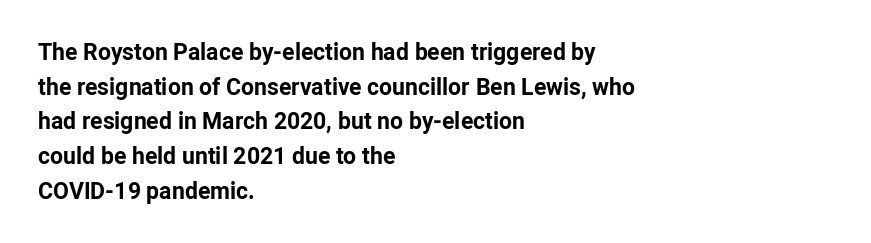
The image shows 23 px bold type, upright; set left-aligned, normal line spacing (1.51x), normal letter spacing, not underlined.
